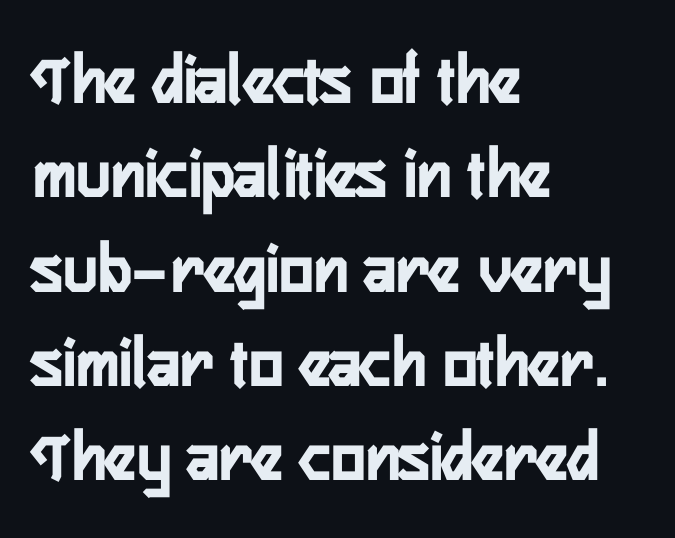
The image shows 72 px semibold, condensed sans-serif type, upright; set left-aligned, normal line spacing (1.31x), normal letter spacing, not underlined; low stroke contrast and a medium x-height.
